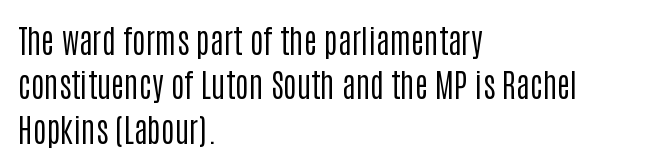
Q: Is the text bold? A: No.
Q: Is the text italic (slanted)? A: No, it is upright.
Q: Is the typeface a serif or a sans-serif typeface? A: Sans-serif.
Q: Is the text underlined? A: No.
Q: How is the paragraph aligned? A: Left-aligned.
Q: Is the spacing between letters normal or unusually wide? A: Normal.
Q: Is the spacing between lines tight, normal or loose? A: Normal.
Q: Width (condensed, normal, or wide)? A: Condensed.
Q: Stroke contrast? A: Low.
Q: x-height? A: Large.
Q: Monospaced? A: No.
